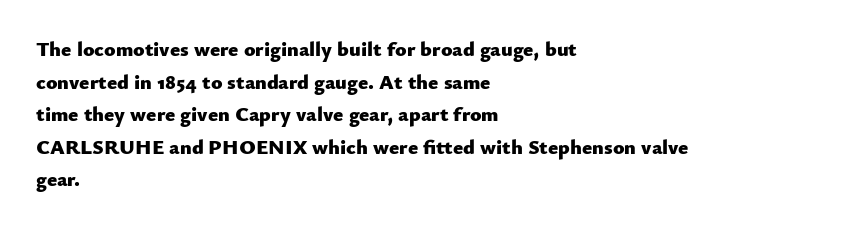
The image shows 21 px bold type, upright; set left-aligned, normal line spacing (1.55x), normal letter spacing, not underlined.
